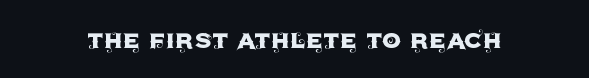
The image shows 30 px sans-serif type, upright; set normal letter spacing, not underlined; a large x-height.
